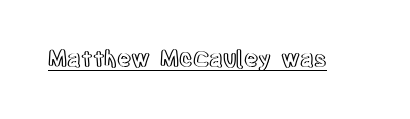
{"italic": "no", "underline": "yes", "letter_spacing": "normal", "letter_spacing_em": 0.0, "glyph_px": 22}
